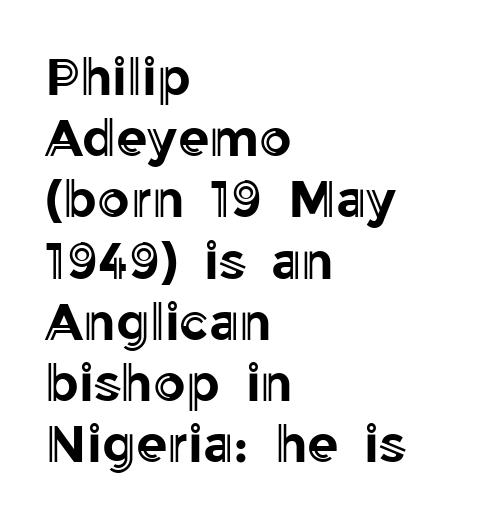
The image shows 51 px text type, upright; set left-aligned, line spacing 1.2x, normal letter spacing, not underlined; a medium x-height.
